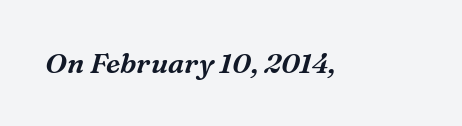
Q: Is the text italic (slanted)? A: Yes, it leans right by about 16 degrees.
Q: Is the typeface a serif or a sans-serif typeface? A: Serif.
Q: Is the text underlined? A: No.
Q: Is the spacing between letters normal or unusually wide? A: Normal.
Q: Width (condensed, normal, or wide)? A: Normal.
Q: Stroke contrast? A: Medium.
Q: x-height? A: Medium.
Q: Monospaced? A: No.
